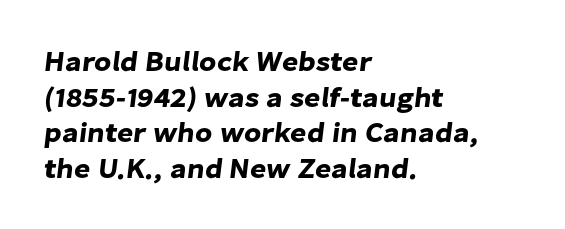
Interline gaps are of average width in this sample. The font family rendered here belongs to the sans-serif group. The strip under each line holds only bare page. Character widths vary here, with narrow letters taking less room than wide ones.
